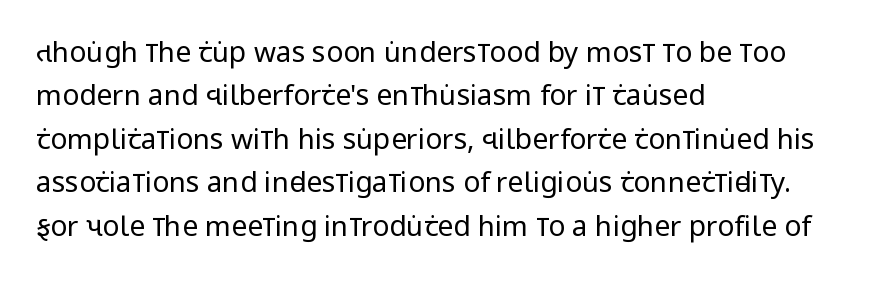
Q: Is the text bold? A: No.
Q: Is the text italic (slanted)? A: No, it is upright.
Q: Is the typeface a serif or a sans-serif typeface? A: Sans-serif.
Q: Is the text underlined? A: No.
Q: How is the paragraph aligned? A: Left-aligned.
Q: Is the spacing between letters normal or unusually wide? A: Normal.
Q: Is the spacing between lines tight, normal or loose? A: Normal.
Q: Width (condensed, normal, or wide)? A: Condensed.
Q: Stroke contrast? A: Low.
Q: x-height? A: Large.
Q: Monospaced? A: No.
